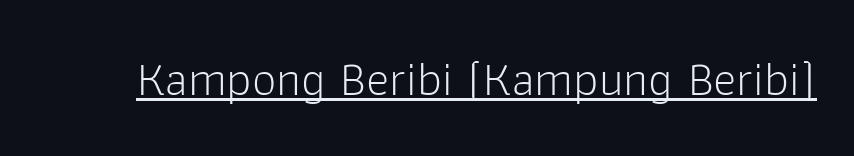
You could not count columns in this text — the font is proportionally spaced. No extra tracking has been applied to these lines. Unlike a traditional serif, this face leaves its strokes unadorned. Posture: straight, roman, zero tilt. Each stroke keeps to a modest, everyday thickness or less. This rendering features underlined lettering.
